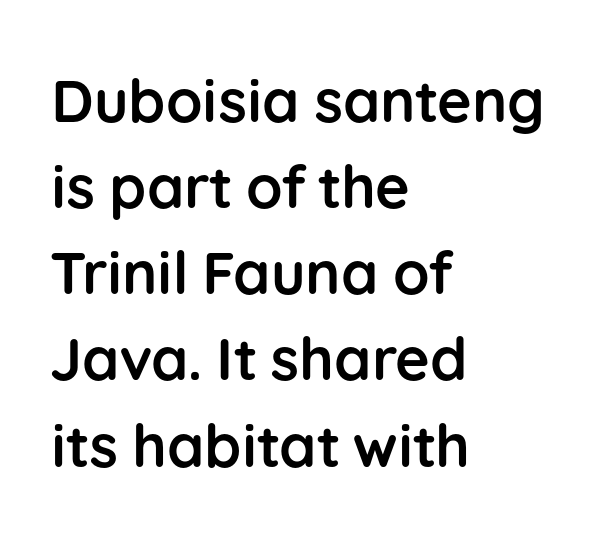
Regarding serifs, this sample does without them. Is the block centered? No — it sits flush against the left margin. The letters are bold, with thick, heavy strokes. These lines keep a tight, regular rhythm from letter to letter. A typesetter would call this proportional, since set widths differ per character.
